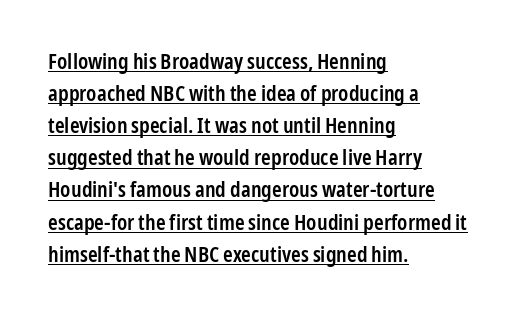
The image shows 22 px text type, upright; set left-aligned, normal line spacing (1.46x), normal letter spacing, underlined.
